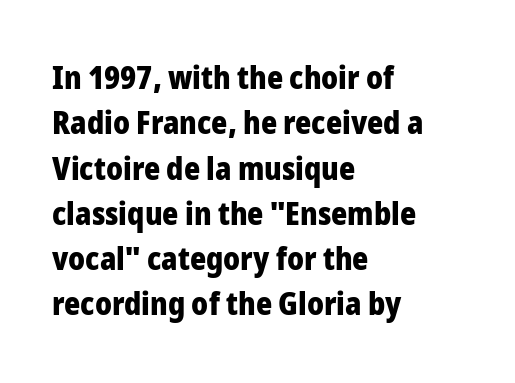
The image shows 31 px heavy sans-serif type, upright; set left-aligned, normal line spacing (1.46x), normal letter spacing, not underlined; low stroke contrast and a medium x-height.
